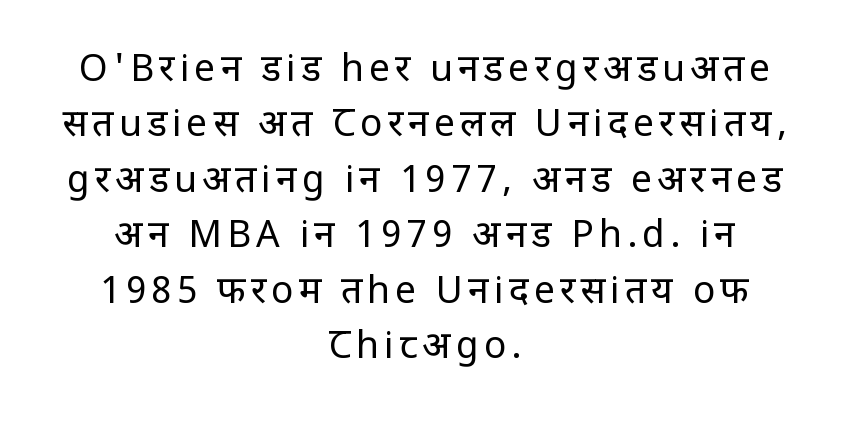
The image shows 37 px regular-weight, condensed sans-serif type, upright; set centered, normal line spacing (1.5x), not underlined; low stroke contrast and a large x-height.
